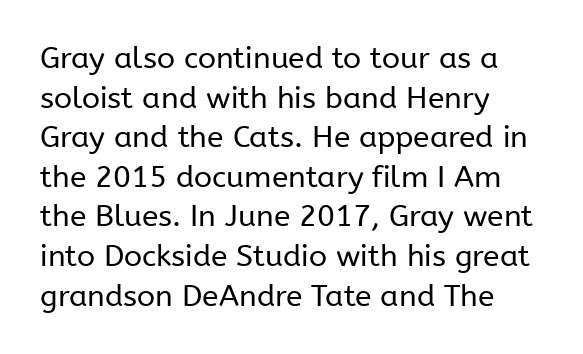
Q: Is the text bold? A: No.
Q: Is the text italic (slanted)? A: No, it is upright.
Q: Is the typeface a serif or a sans-serif typeface? A: Sans-serif.
Q: Is the text underlined? A: No.
Q: How is the paragraph aligned? A: Left-aligned.
Q: Is the spacing between letters normal or unusually wide? A: Normal.
Q: Is the spacing between lines tight, normal or loose? A: Normal.
Q: Width (condensed, normal, or wide)? A: Normal.
Q: Stroke contrast? A: Low.
Q: x-height? A: Medium.
Q: Monospaced? A: No.
